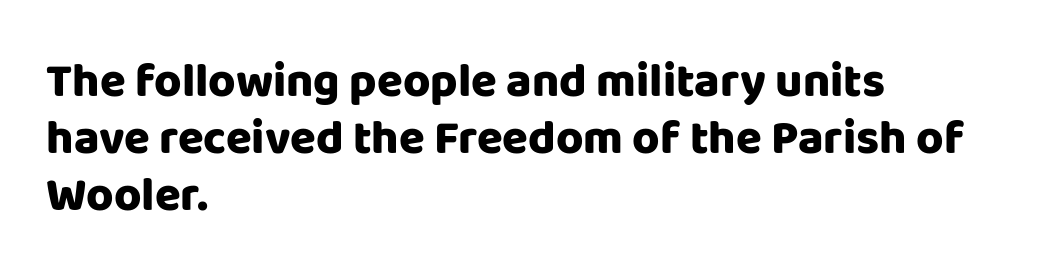
The characters display no serif detailing; their extremities are plain. A typesetter would call this zero additional tracking. Do the characters align in a grid? No, the font is proportional. Horizontal alignment here is leftward, the default for most running prose. Underline: absent.
